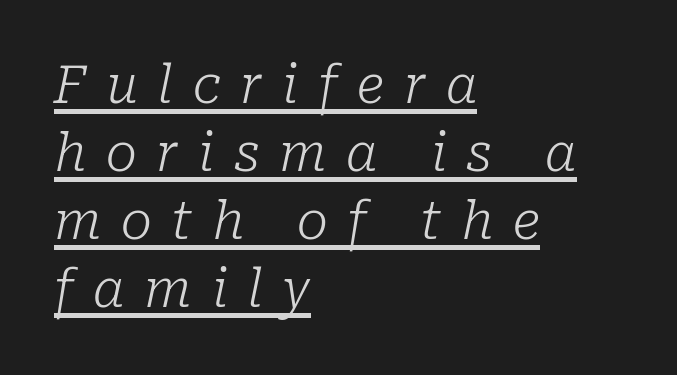
Q: Is the text bold? A: No.
Q: Is the text italic (slanted)? A: Yes, it leans right by about 10 degrees.
Q: Is the typeface a serif or a sans-serif typeface? A: Serif.
Q: Is the text underlined? A: Yes.
Q: How is the paragraph aligned? A: Left-aligned.
Q: Is the spacing between letters normal or unusually wide? A: Unusually wide.
Q: Is the spacing between lines tight, normal or loose? A: Normal.
Q: Width (condensed, normal, or wide)? A: Normal.
Q: Stroke contrast? A: Low.
Q: x-height? A: Medium.
Q: Monospaced? A: No.
